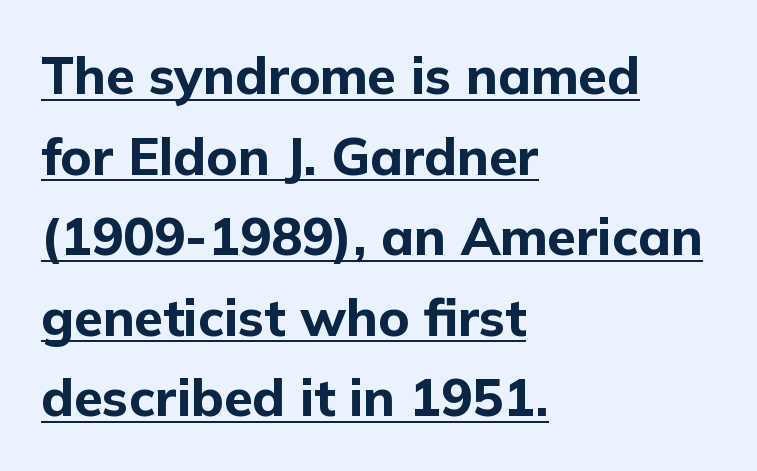
Caption: multi-line text, flush left, ragged right. Does a line run under the words? Yes, clearly. The lines sit at an ordinary, default distance from one another. Do the characters align in a grid? No, the font is proportional. The font is running at its bold setting. Here the glyphs are tracked normally, forming tight word shapes.
